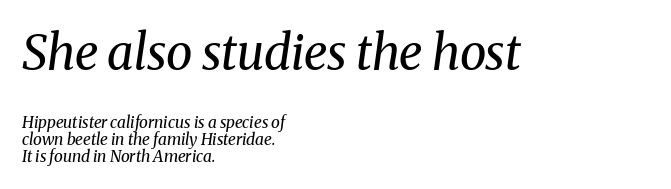
The glyphs look as if they've been sheared to an angle. The rendering keeps characters at their native spacing. Visually the block forms a straight wall on the left and a jagged coastline on the right. The rendering shrinks the type as you move from the upper chunk to the lower. Reading down the column, the eye jumps only a short way to each next line.
